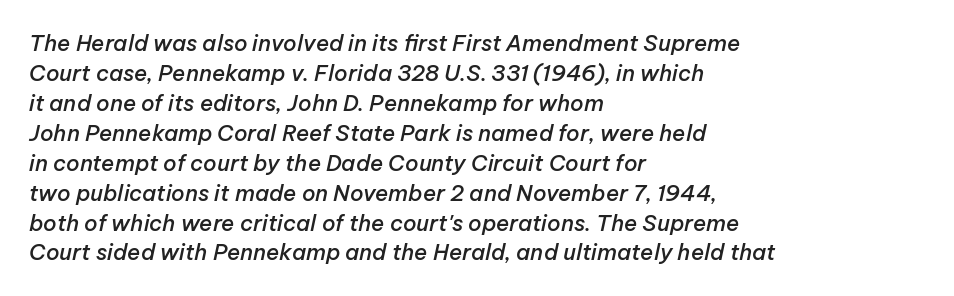
The image shows 22 px text type, italic (leaning right); set left-aligned, normal line spacing (1.36x), normal letter spacing, not underlined.
